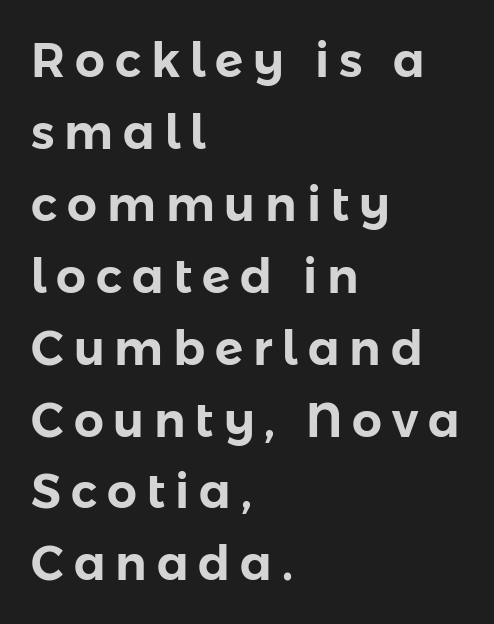
{"serif": "no", "italic": "no", "width": "normal", "stroke_contrast": "low", "x_height": "medium", "monospaced": "no", "underline": "no", "align": "left", "line_spacing": "normal", "line_spacing_ratio": 1.53, "letter_spacing": "wide", "letter_spacing_em": 0.21, "glyph_px": 47}
